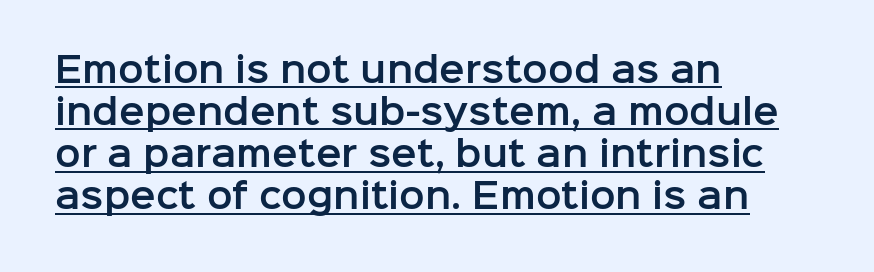
The image shows 34 px sans-serif type, upright; set left-aligned, line spacing 1.24x, normal letter spacing, underlined; low stroke contrast and a medium x-height.
